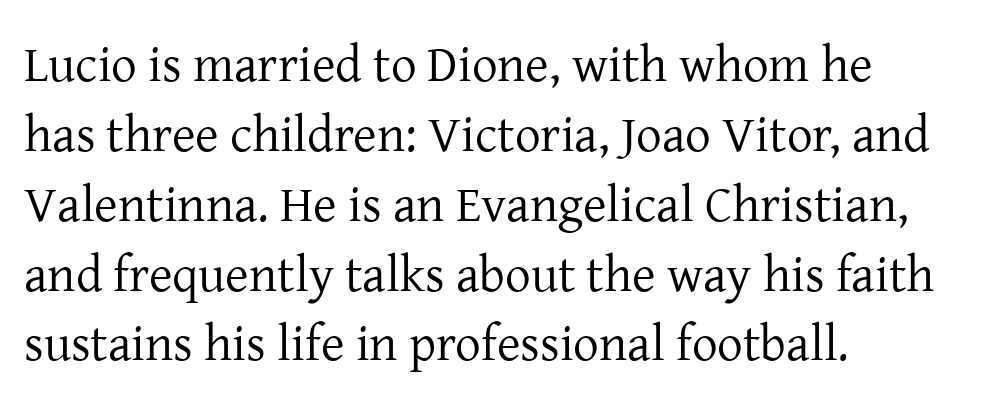
Italic? Not at all — the glyphs are vertical. Spacing verdict: proportional, widths tailored to each character. Students, observe: this is what conventionally led text looks like. The letterforms sit shoulder to shoulder at normal distance. Caption: face not bold, strokes unweighted. This rendering features lettering with no underline.
